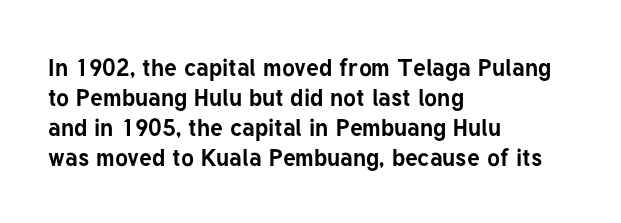
{"italic": "no", "bold": "yes", "underline": "no", "align": "left", "line_spacing": "normal", "line_spacing_ratio": 1.25, "letter_spacing": "normal", "letter_spacing_em": 0.0, "glyph_px": 24}
